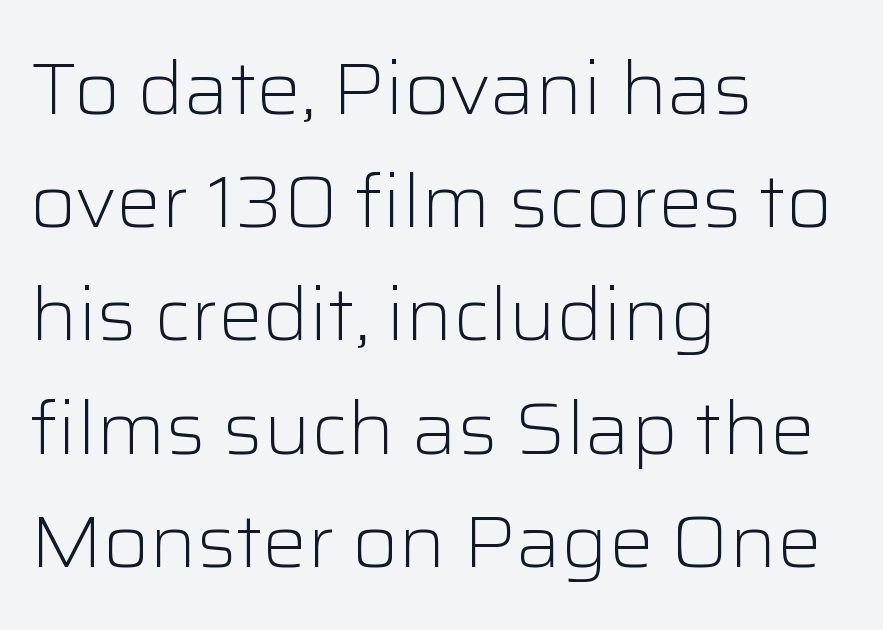
The image shows 74 px light sans-serif type, upright; set left-aligned, normal line spacing (1.53x), normal letter spacing, not underlined; low stroke contrast and a medium x-height.
